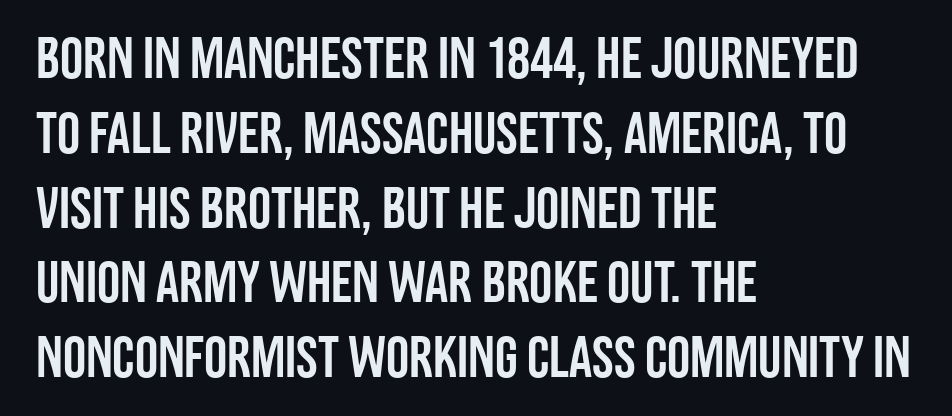
Classification — sans serif. Compared with typical body copy, the letter spacing here is the same. Is there any slant? The stems are plumb. The passage shown stacks its lines at a standard gap.
